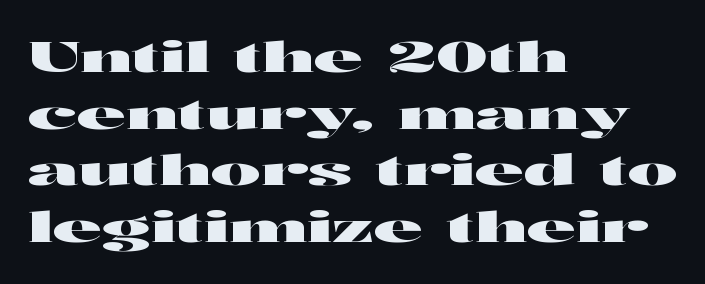
{"serif": "no", "italic": "no", "width": "wide", "stroke_contrast": "high", "x_height": "medium", "monospaced": "no", "underline": "no", "align": "left", "line_spacing": "normal", "line_spacing_ratio": 1.35, "letter_spacing": "normal", "letter_spacing_em": 0.0, "glyph_px": 42}
